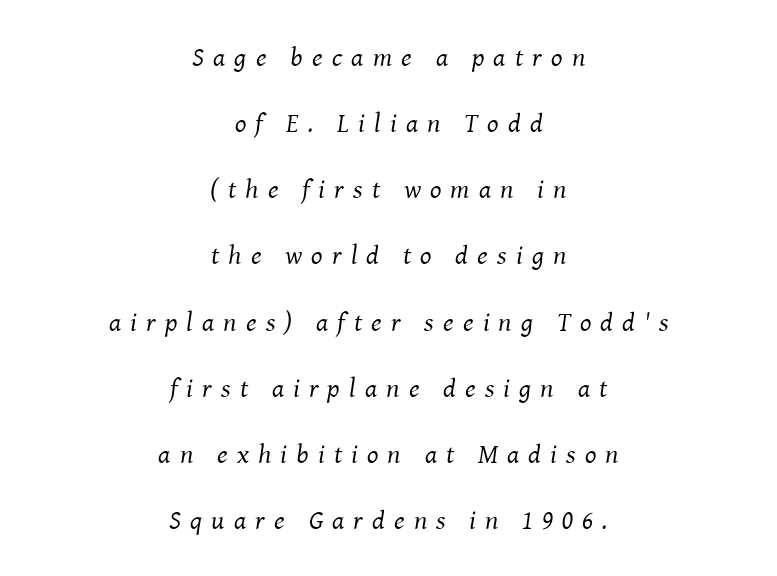
The image shows 27 px text type, italic (leaning right); set centered, loose line spacing (2.45x), unusually wide letter spacing (+0.34 em), not underlined.
